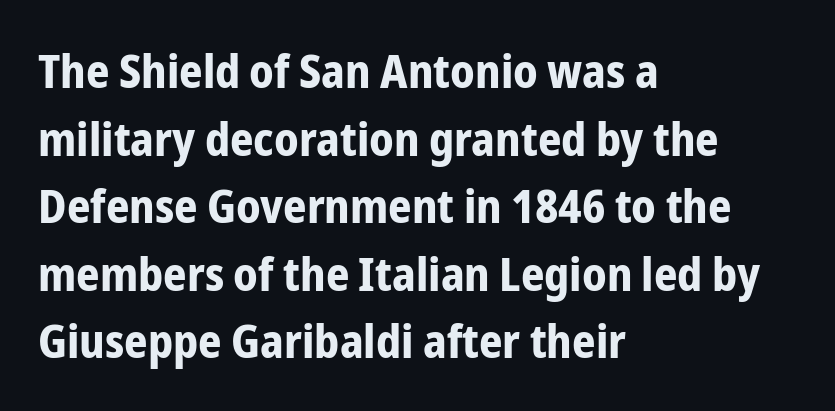
To sum up the face: it is a sans, with no serifs. The strip under each line holds only bare page. Does the leading feel generous? No, just average. Note the varied advance widths — an 'i' is clearly narrower than an 'm'. You can tell it's not italic because the verticals are truly vertical.
